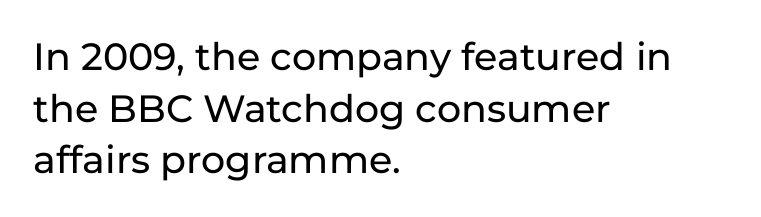
{"serif": "no", "italic": "no", "width": "normal", "stroke_contrast": "low", "x_height": "medium", "monospaced": "no", "underline": "no", "align": "left", "line_spacing": "normal", "line_spacing_ratio": 1.36, "letter_spacing": "normal", "letter_spacing_em": 0.0, "glyph_px": 38}
